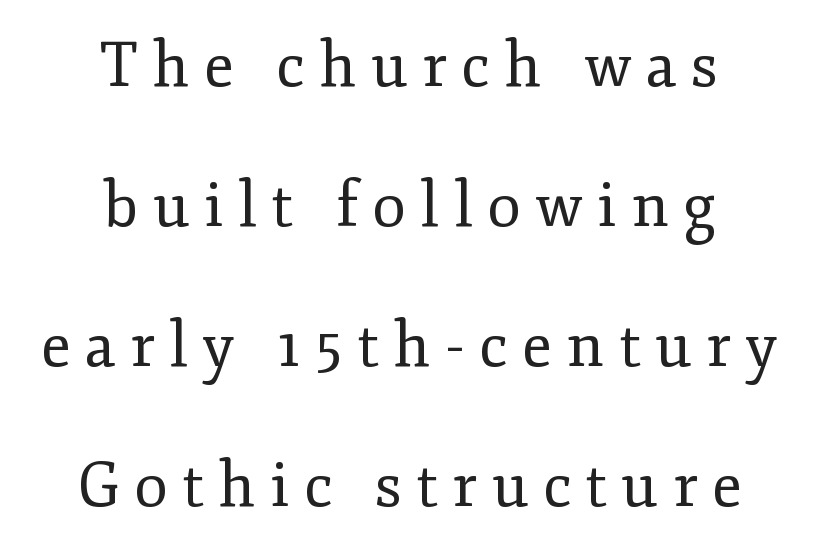
Q: Is the text bold? A: No.
Q: Is the text italic (slanted)? A: No, it is upright.
Q: Is the typeface a serif or a sans-serif typeface? A: Serif.
Q: Is the text underlined? A: No.
Q: How is the paragraph aligned? A: Centered.
Q: Is the spacing between letters normal or unusually wide? A: Unusually wide.
Q: Is the spacing between lines tight, normal or loose? A: Loose.
Q: Width (condensed, normal, or wide)? A: Normal.
Q: Stroke contrast? A: Low.
Q: x-height? A: Small.
Q: Monospaced? A: No.
